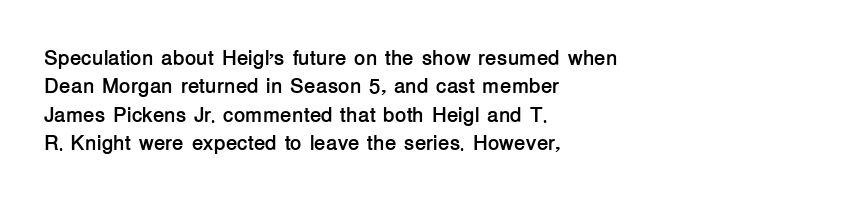
Q: Is the text bold? A: Yes.
Q: Is the text italic (slanted)? A: No, it is upright.
Q: Is the text underlined? A: No.
Q: How is the paragraph aligned? A: Left-aligned.
Q: Is the spacing between letters normal or unusually wide? A: Normal.
Q: Is the spacing between lines tight, normal or loose? A: Normal.
